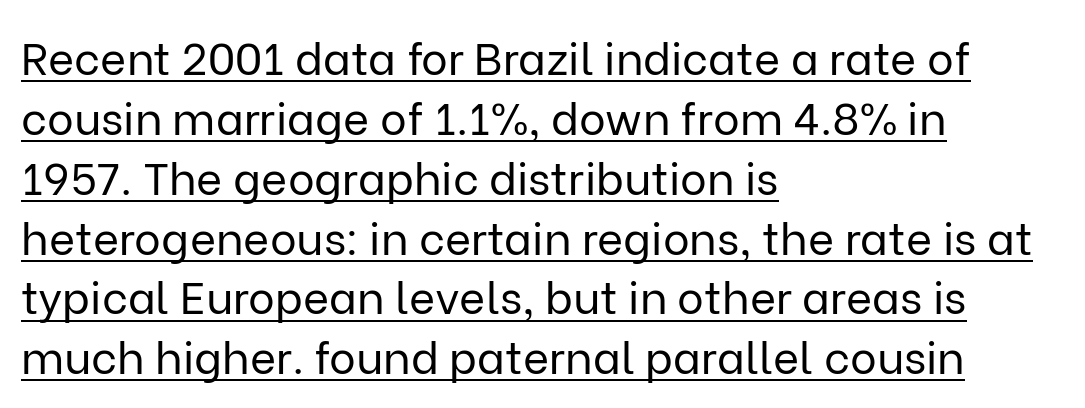
The image shows 45 px regular-weight sans-serif type, upright; set left-aligned, normal line spacing (1.33x), normal letter spacing, underlined; low stroke contrast and a medium x-height.
